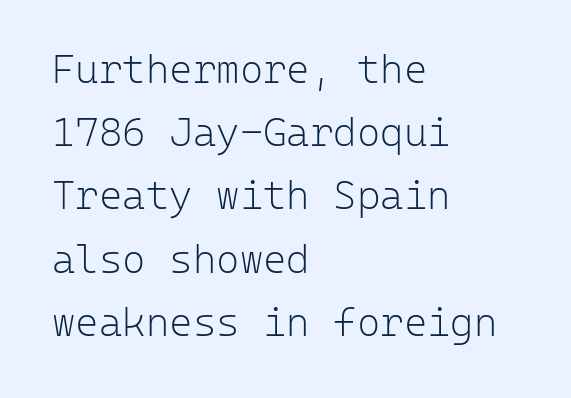
The image shows 40 px light sans-serif type, upright, monospaced; set left-aligned, normal line spacing (1.58x), normal letter spacing, not underlined; low stroke contrast and a medium x-height.
